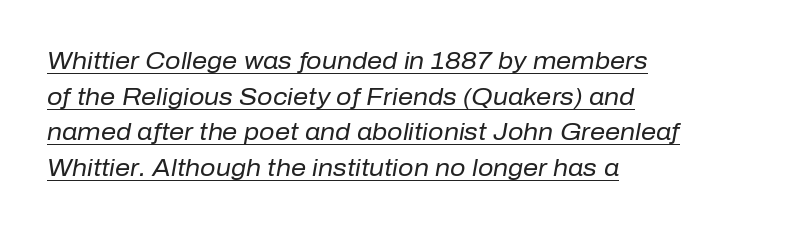
Every character sits at an angle, as italics do. Where is the straight margin? On the left. These lines keep a tight, regular rhythm from letter to letter. Students, observe the line beneath the letters — that is underlining. These lines sit exactly where default settings would place them. The cut favours lightness, reaching ordinary text weight at its darkest.
